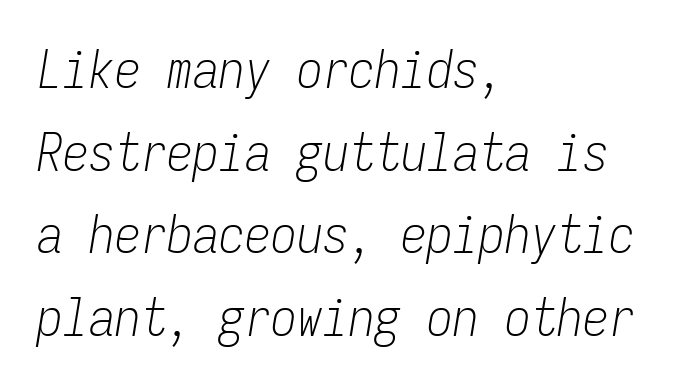
Vertical spacing — default. A bare baseline throughout the passage. The typesetter chose a ragged-right arrangement here. Tall strokes in this sample are angled rather than plumb.
